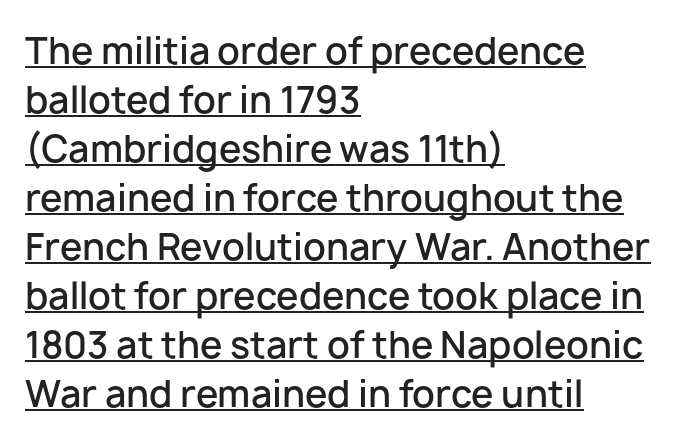
No feet cap the strokes, marking this as sans-serif type. Rendered with straight, roman letterforms. You can see a thin bar hugging the bottom of the glyphs. Between one letter and the next there's only the usual sliver of space.
